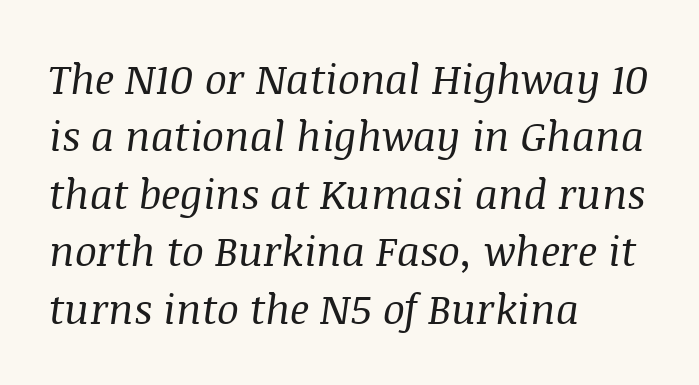
The image shows 41 px regular-weight serif type, italic (leaning right); set left-aligned, normal line spacing (1.4x), normal letter spacing, not underlined; medium stroke contrast and a large x-height.
